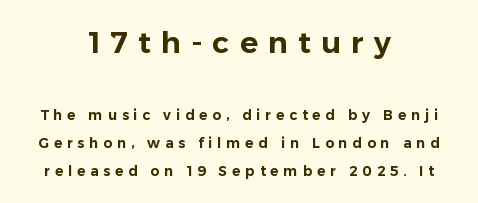
The image shows 30 px sans-serif type, upright; set centered, loose line spacing (1.98x), unusually wide letter spacing (+0.34 em), not underlined; the first (top) block is 2.14x larger; low stroke contrast and a medium x-height.
